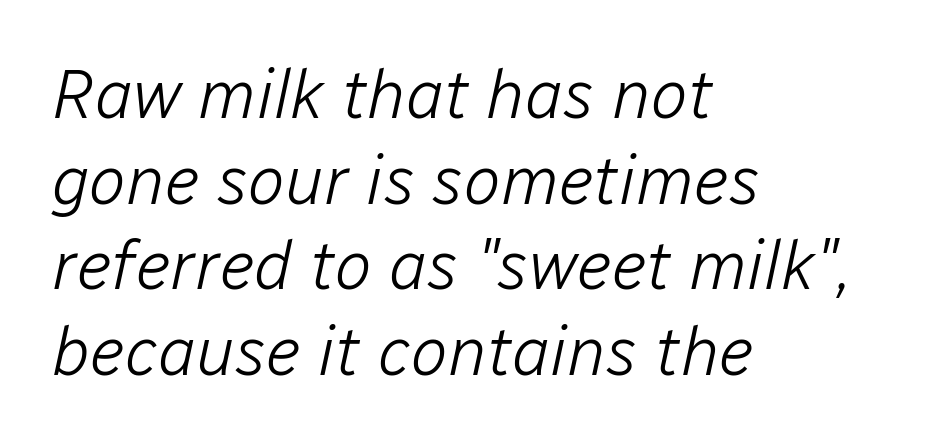
Posture: slanted. The area under the type is left untouched. Default kerning and tracking; the words read as compact shapes. Looks like regular typesetting: each glyph gets only the width it needs. No chunkiness to these letters — they're not bold. In CSS terms this would be text-align: left.
